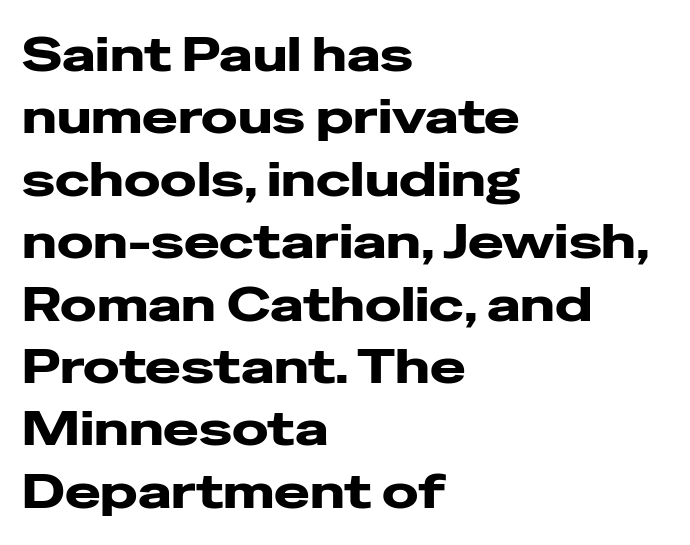
{"serif": "no", "italic": "no", "bold": "yes", "weight": "heavy", "width": "wide", "stroke_contrast": "low", "x_height": "medium", "monospaced": "no", "underline": "no", "align": "left", "line_spacing": "normal", "line_spacing_ratio": 1.3, "letter_spacing": "normal", "letter_spacing_em": 0.0, "glyph_px": 48}
